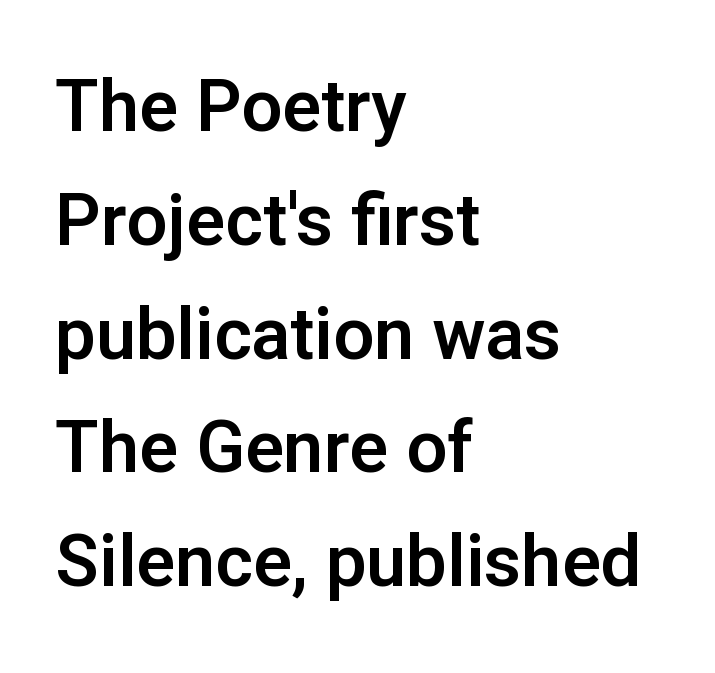
The image shows 72 px sans-serif type, upright; set left-aligned, normal line spacing (1.58x), normal letter spacing, not underlined; low stroke contrast and a medium x-height.
